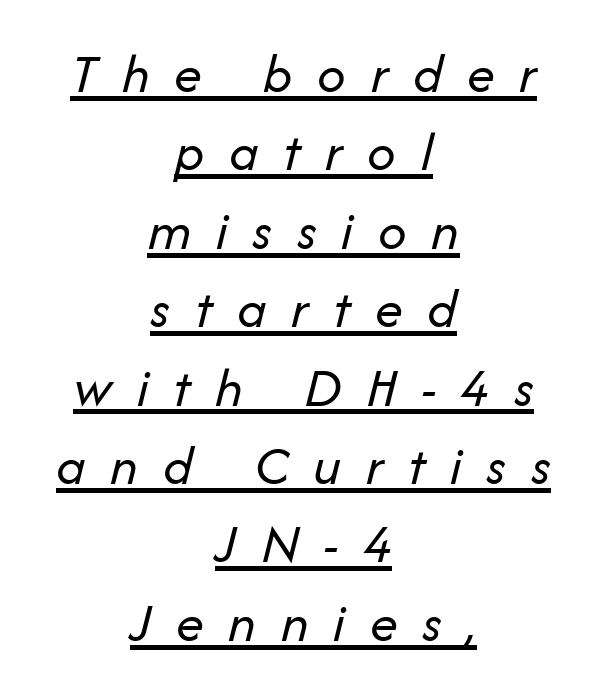
{"italic": "yes", "lean": "right", "slant_degrees": 14, "bold": "no", "weight": "regular", "width": "normal", "stroke_contrast": "low", "x_height": "medium", "monospaced": "no", "underline": "yes", "align": "center", "line_spacing": "normal", "line_spacing_ratio": 1.4, "letter_spacing": "wide", "letter_spacing_em": 0.44, "glyph_px": 56}
